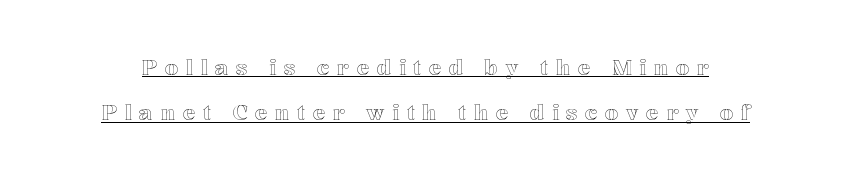
{"italic": "no", "underline": "yes", "line_spacing": "loose", "line_spacing_ratio": 2.15, "letter_spacing": "wide", "letter_spacing_em": 0.36, "glyph_px": 21}
